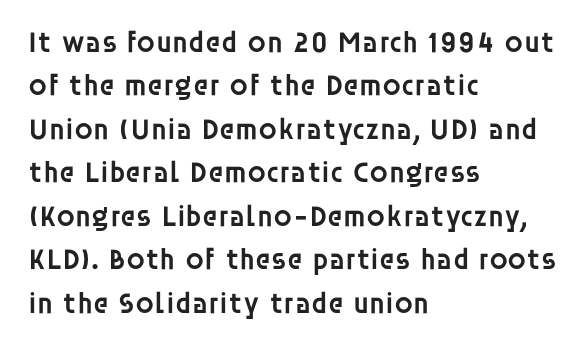
You could not count columns in this text — the font is proportionally spaced. Standard letterfit; no display-style spreading of the glyphs. The typesetter chose a ragged-right arrangement here. Descender tails drop into unmarked territory. How heavy is the stroke? Medium-heavy — a semibold, shy of bold.
